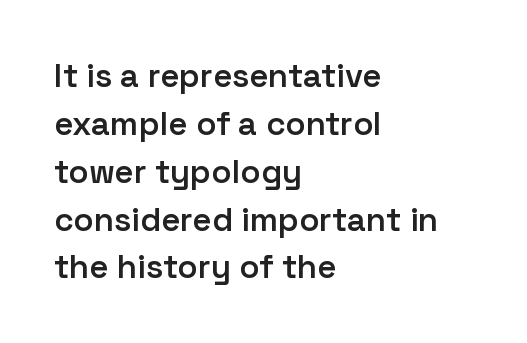
Q: Is the text bold? A: Semi-bold.
Q: Is the text italic (slanted)? A: No, it is upright.
Q: Is the typeface a serif or a sans-serif typeface? A: Sans-serif.
Q: Is the text underlined? A: No.
Q: How is the paragraph aligned? A: Left-aligned.
Q: Is the spacing between letters normal or unusually wide? A: Normal.
Q: Is the spacing between lines tight, normal or loose? A: Normal.
Q: Width (condensed, normal, or wide)? A: Normal.
Q: Stroke contrast? A: Low.
Q: x-height? A: Medium.
Q: Monospaced? A: No.
